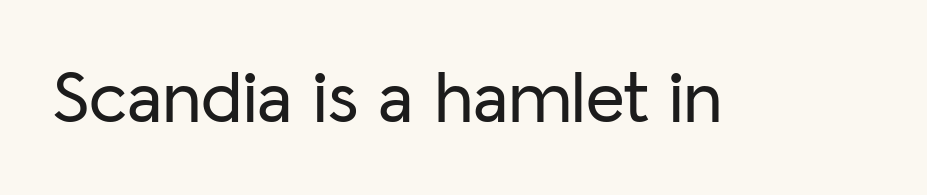
The image shows 75 px sans-serif type, upright; set normal letter spacing, not underlined; low stroke contrast and a medium x-height.
